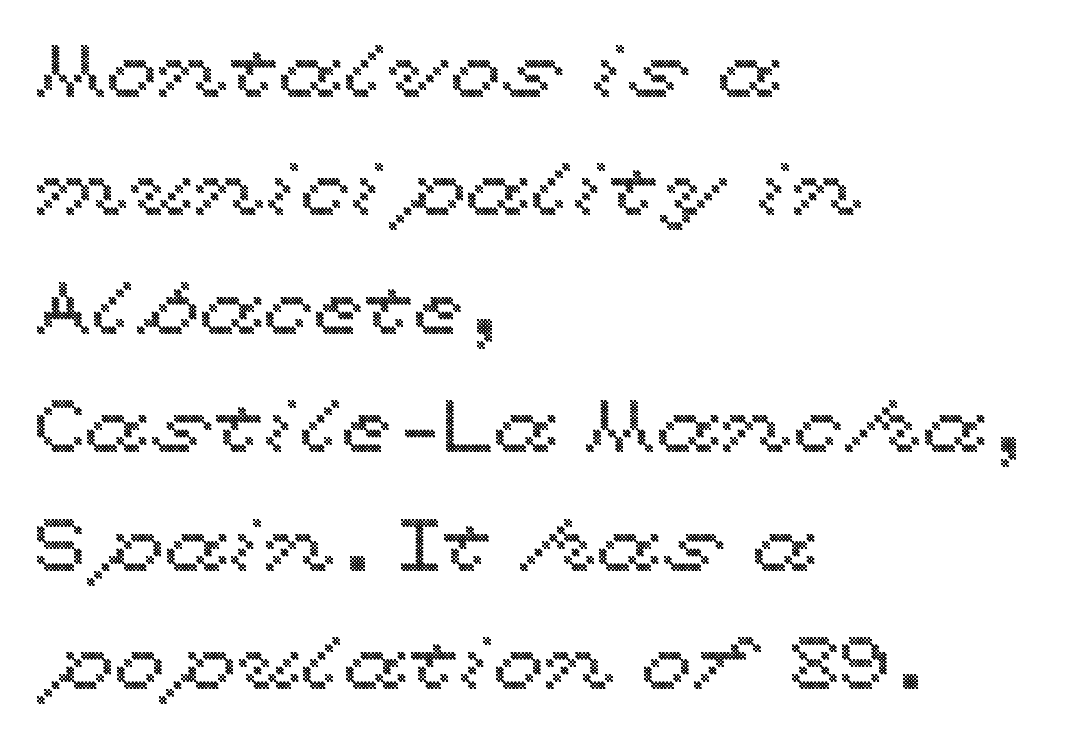
{"width": "wide", "x_height": "medium", "monospaced": "no", "underline": "no", "align": "left", "line_spacing": "normal", "line_spacing_ratio": 1.6, "letter_spacing": "normal", "letter_spacing_em": 0.0, "glyph_px": 74}
